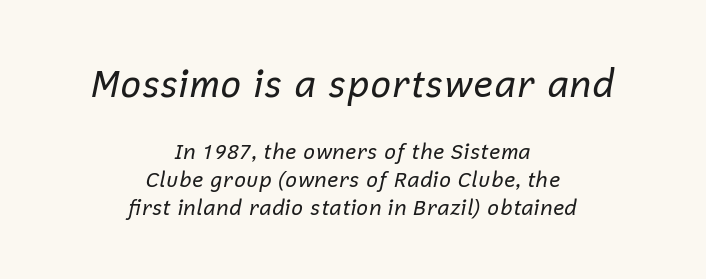
The image shows 37 px regular-weight type, italic (leaning right); set centered, normal line spacing (1.35x), normal letter spacing, not underlined; the first (top) block is 1.76x larger; low stroke contrast and a medium x-height.
